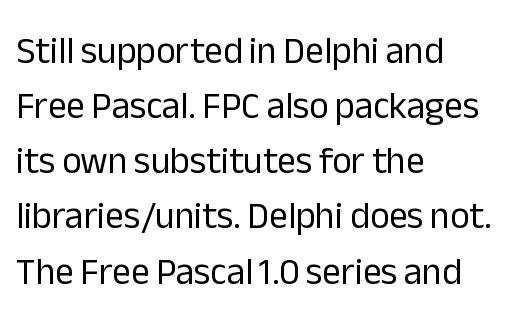
Counters stay open thanks to moderate or lighter strokes. Observe the absence of serifs on each vertical stroke in this sample. Rendered with straight, roman letterforms. The compositor pushed each line to the left boundary.
